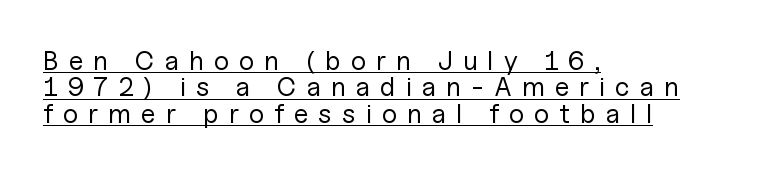
The image shows 27 px text type, upright; set left-aligned, tight line spacing (0.98x), unusually wide letter spacing (+0.37 em), underlined.
